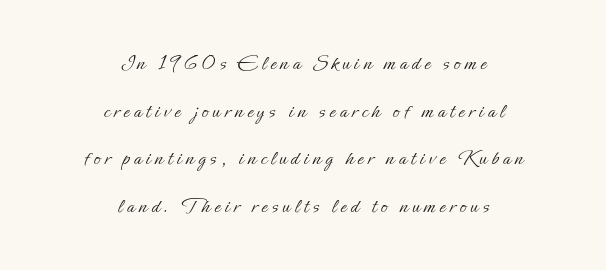
The image shows 22 px text type; set centered, loose line spacing (2.16x), not underlined.
